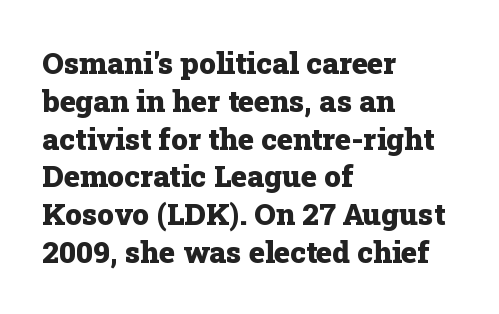
{"serif": "yes", "italic": "no", "bold": "yes", "weight": "heavy", "width": "normal", "stroke_contrast": "low", "x_height": "medium", "monospaced": "no", "underline": "no", "align": "left", "line_spacing": "normal", "line_spacing_ratio": 1.26, "letter_spacing": "normal", "letter_spacing_em": 0.0, "glyph_px": 30}
